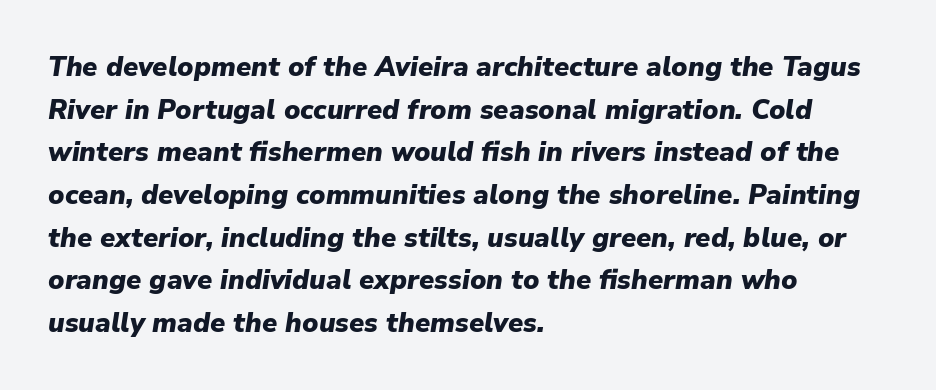
{"italic": "yes", "lean": "right", "slant_degrees": 9, "bold": "yes", "underline": "no", "align": "left", "line_spacing": "normal", "line_spacing_ratio": 1.58, "letter_spacing": "normal", "letter_spacing_em": 0.0, "glyph_px": 27}
